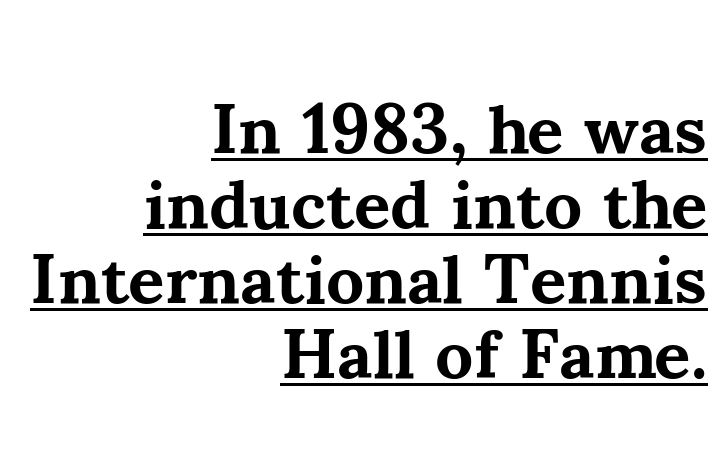
Q: Is the text bold? A: Yes.
Q: Is the text italic (slanted)? A: No, it is upright.
Q: Is the typeface a serif or a sans-serif typeface? A: Serif.
Q: Is the text underlined? A: Yes.
Q: How is the paragraph aligned? A: Right-aligned.
Q: Is the spacing between letters normal or unusually wide? A: Normal.
Q: Is the spacing between lines tight, normal or loose? A: Tight.
Q: Width (condensed, normal, or wide)? A: Normal.
Q: Stroke contrast? A: Medium.
Q: x-height? A: Small.
Q: Monospaced? A: No.
